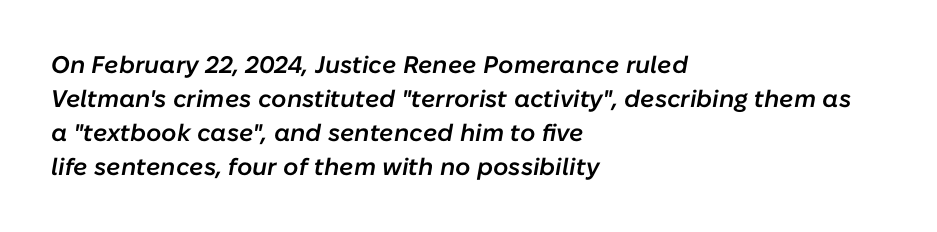
{"italic": "yes", "lean": "right", "slant_degrees": 10, "bold": "semi", "underline": "no", "align": "left", "line_spacing": "normal", "line_spacing_ratio": 1.42, "letter_spacing": "normal", "letter_spacing_em": 0.0, "glyph_px": 24}
